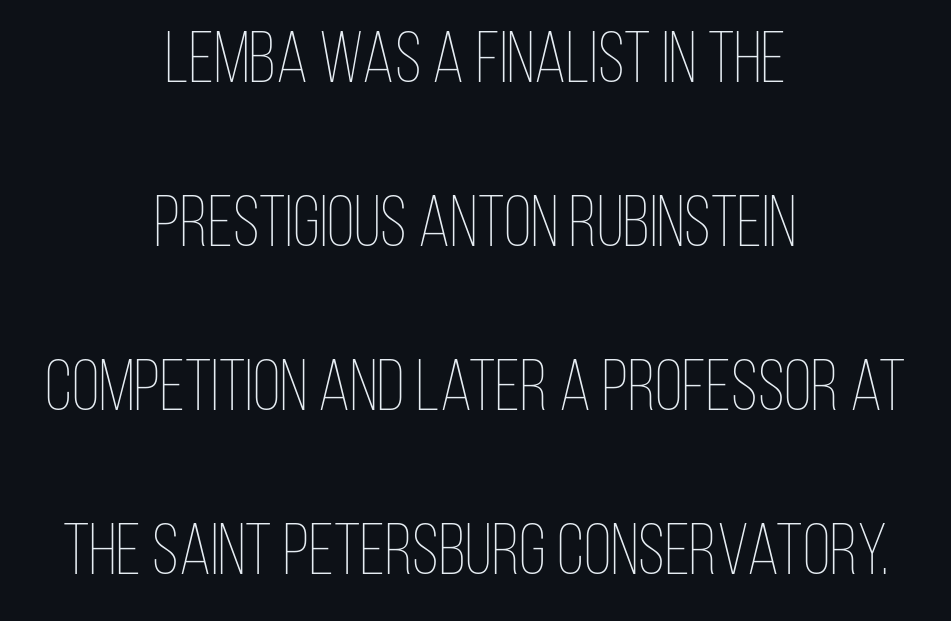
The image shows 72 px thin, condensed type, upright; set centered, loose line spacing (2.28x), normal letter spacing, not underlined; low stroke contrast and a large x-height.
